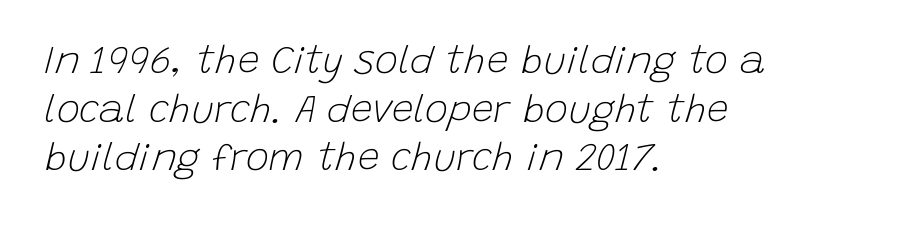
The image shows 39 px light type, italic (leaning right); set left-aligned, normal line spacing (1.25x), normal letter spacing, not underlined; low stroke contrast and a large x-height.
